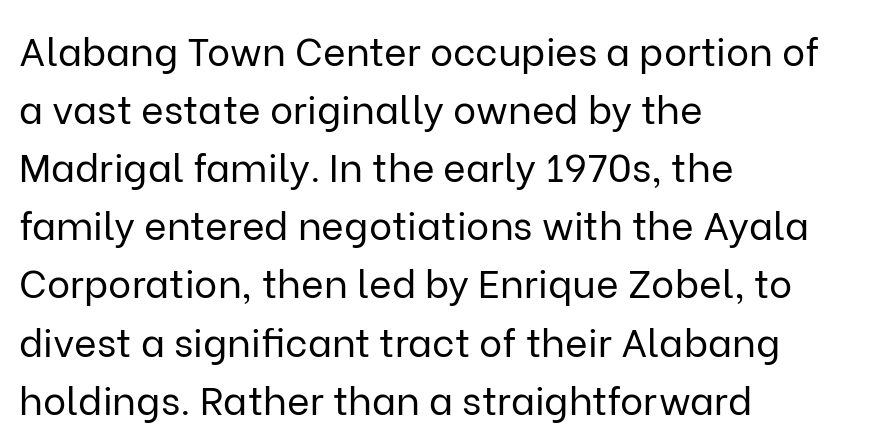
No feet cap the strokes, marking this as sans-serif type. Stroke mass is kept to a normal reading level or below. Vertically, the passage feels balanced, rows spaced as you'd expect. Students, note that the glyphs here touch the page at normal intervals. Looks like regular typesetting: each glyph gets only the width it needs. This rendering features lettering with no underline.
